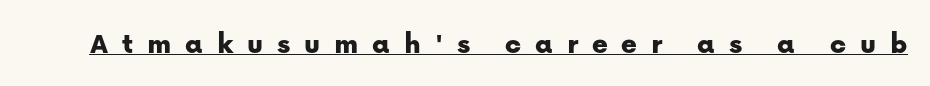
{"serif": "no", "italic": "no", "width": "normal", "stroke_contrast": "low", "x_height": "medium", "monospaced": "no", "underline": "yes", "letter_spacing": "wide", "letter_spacing_em": 0.46, "glyph_px": 30}
